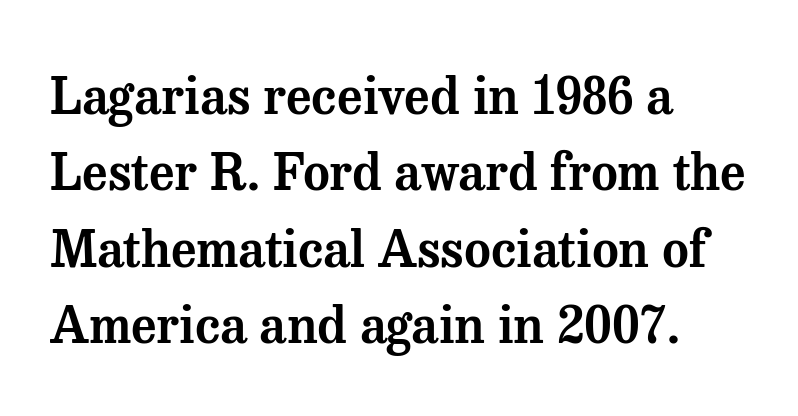
{"serif": "yes", "italic": "no", "width": "normal", "stroke_contrast": "medium", "x_height": "medium", "monospaced": "no", "underline": "no", "align": "left", "line_spacing": "normal", "line_spacing_ratio": 1.5, "letter_spacing": "normal", "letter_spacing_em": 0.0, "glyph_px": 51}
